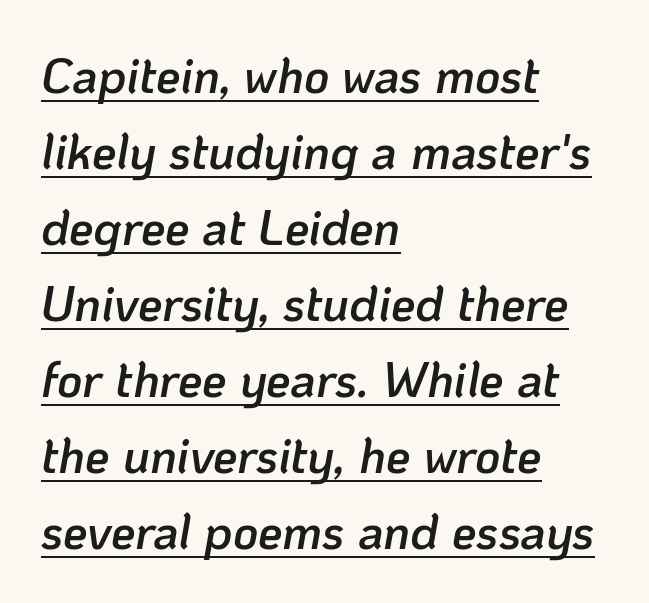
Has an underline been added? It has. The lines are quadded left. Notice how descenders clear the ascenders below comfortably — that's standard leading. The rendering uses natural spacing where letterforms have individual widths. You could call the tracking neutral — neither tight nor loose.
